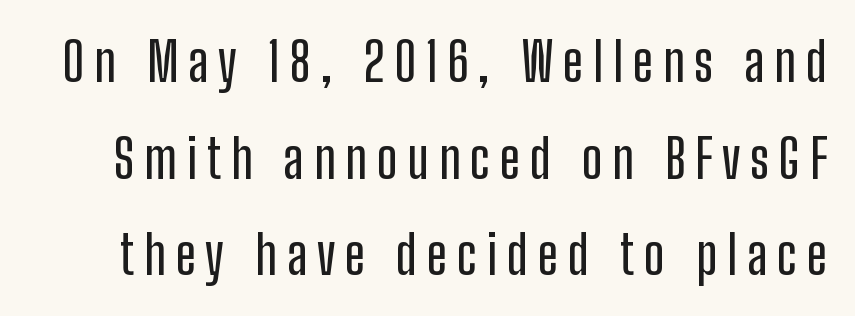
{"serif": "no", "italic": "no", "width": "condensed", "stroke_contrast": "low", "x_height": "medium", "monospaced": "no", "underline": "no", "line_spacing_ratio": 1.79, "glyph_px": 54}
